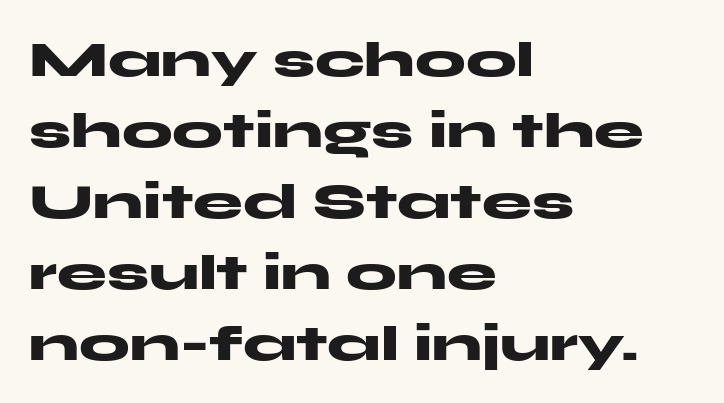
{"serif": "no", "italic": "no", "bold": "yes", "weight": "heavy", "width": "wide", "stroke_contrast": "medium", "x_height": "medium", "monospaced": "no", "underline": "no", "align": "left", "line_spacing": "normal", "line_spacing_ratio": 1.42, "letter_spacing": "normal", "letter_spacing_em": 0.0, "glyph_px": 50}
